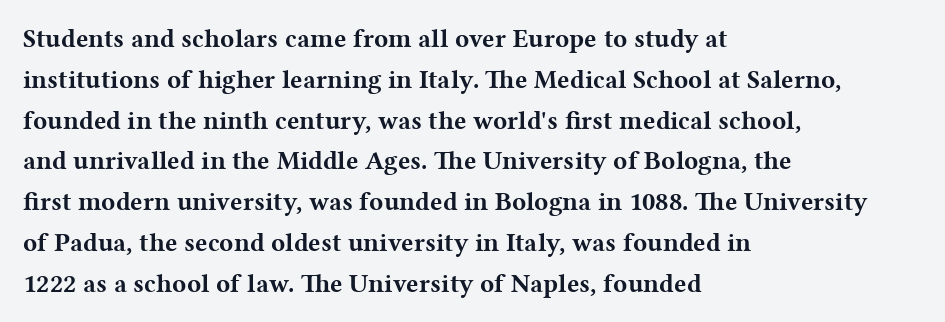
{"italic": "no", "bold": "yes", "underline": "no", "align": "left", "line_spacing": "normal", "line_spacing_ratio": 1.57, "letter_spacing": "normal", "letter_spacing_em": 0.0, "glyph_px": 26}
